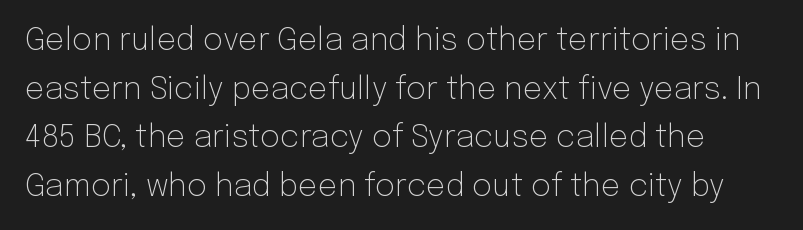
The image shows 31 px light sans-serif type, upright; set normal line spacing (1.57x), normal letter spacing, not underlined; low stroke contrast and a medium x-height.
